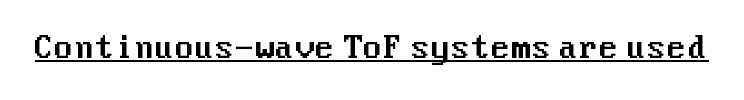
Q: Is the text italic (slanted)? A: No, it is upright.
Q: Is the typeface a serif or a sans-serif typeface? A: Sans-serif.
Q: Is the text underlined? A: Yes.
Q: Is the spacing between letters normal or unusually wide? A: Normal.
Q: Width (condensed, normal, or wide)? A: Normal.
Q: Stroke contrast? A: Medium.
Q: x-height? A: Medium.
